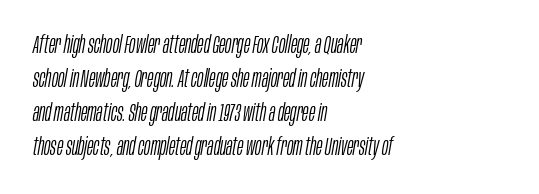
The image shows 24 px text type, italic (leaning right); set left-aligned, normal line spacing (1.41x), normal letter spacing, not underlined.
